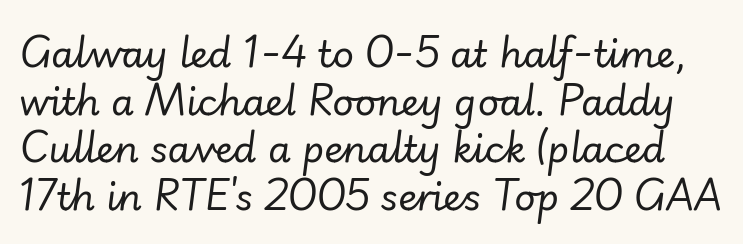
{"italic": "yes", "lean": "right", "slant_degrees": 7, "bold": "no", "weight": "regular", "width": "normal", "stroke_contrast": "low", "x_height": "small", "monospaced": "no", "underline": "no", "line_spacing": "normal", "line_spacing_ratio": 1.29, "letter_spacing": "normal", "letter_spacing_em": 0.0, "glyph_px": 37}
